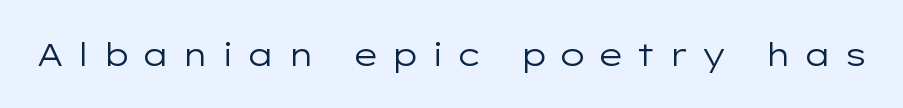
Q: Is the text bold? A: No.
Q: Is the text italic (slanted)? A: No, it is upright.
Q: Is the typeface a serif or a sans-serif typeface? A: Sans-serif.
Q: Is the text underlined? A: No.
Q: Is the spacing between letters normal or unusually wide? A: Unusually wide.
Q: Width (condensed, normal, or wide)? A: Wide.
Q: Stroke contrast? A: Low.
Q: x-height? A: Medium.
Q: Monospaced? A: No.
